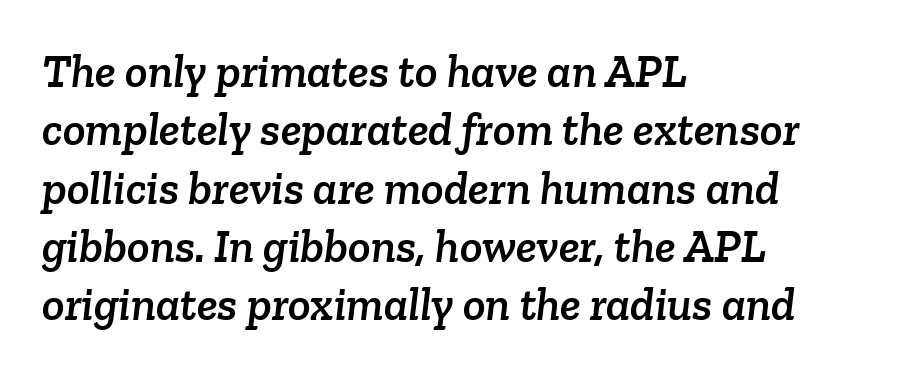
Q: Is the typeface a serif or a sans-serif typeface? A: Serif.
Q: Is the text underlined? A: No.
Q: How is the paragraph aligned? A: Left-aligned.
Q: Is the spacing between letters normal or unusually wide? A: Normal.
Q: Width (condensed, normal, or wide)? A: Normal.
Q: Stroke contrast? A: Low.
Q: x-height? A: Medium.
Q: Monospaced? A: No.
